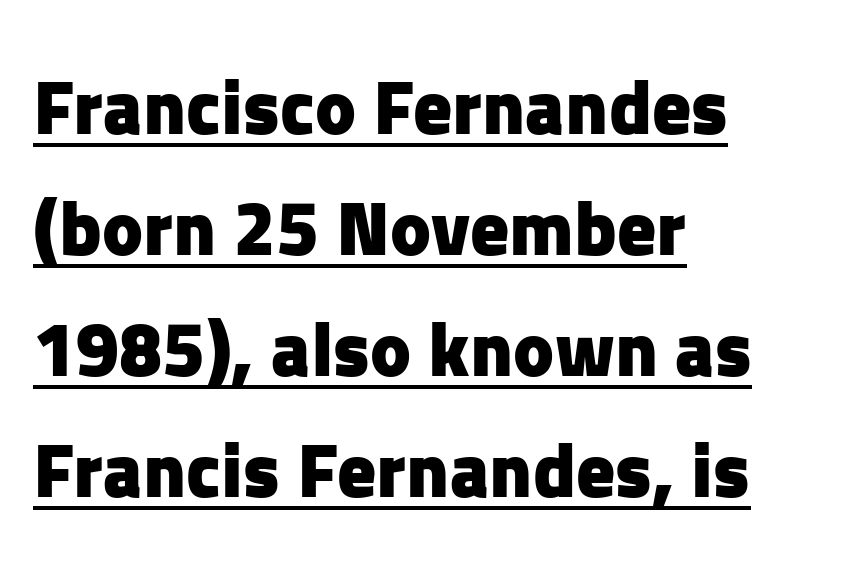
Q: Is the text bold? A: Yes.
Q: Is the text italic (slanted)? A: No, it is upright.
Q: Is the typeface a serif or a sans-serif typeface? A: Sans-serif.
Q: Is the text underlined? A: Yes.
Q: How is the paragraph aligned? A: Left-aligned.
Q: Is the spacing between letters normal or unusually wide? A: Normal.
Q: Is the spacing between lines tight, normal or loose? A: Normal.
Q: Width (condensed, normal, or wide)? A: Normal.
Q: Stroke contrast? A: Low.
Q: x-height? A: Medium.
Q: Monospaced? A: No.
